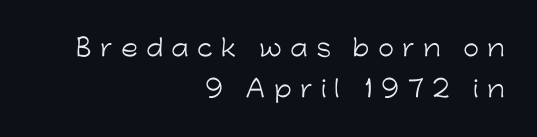
{"italic": "no", "bold": "no", "underline": "no", "align": "right", "line_spacing_ratio": 1.79, "letter_spacing": "wide", "letter_spacing_em": 0.36, "glyph_px": 23}
